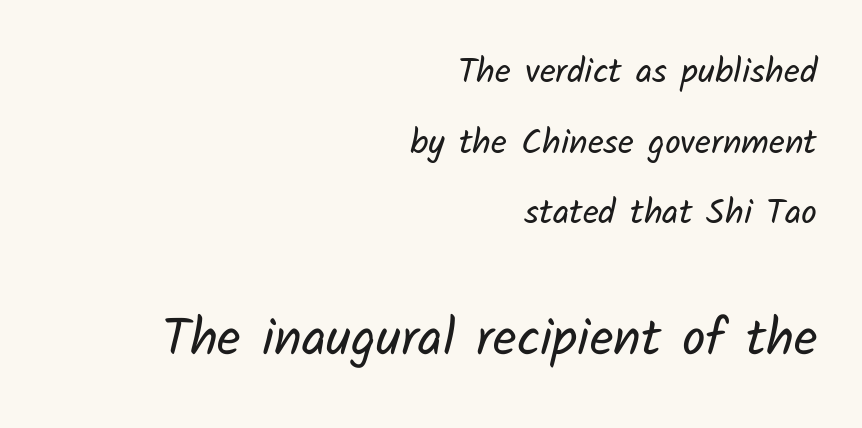
The image shows 52 px regular-weight sans-serif type; set right-aligned, loose line spacing (2.02x), normal letter spacing, not underlined; the second (bottom) block is 1.49x larger; low stroke contrast and a medium x-height.
